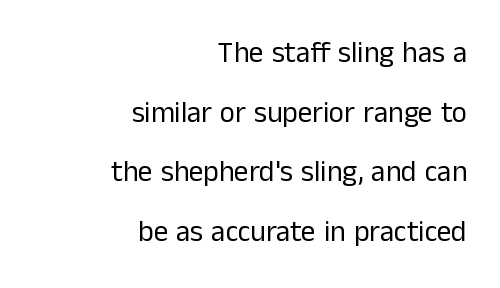
The image shows 29 px regular-weight sans-serif type, upright; set right-aligned, loose line spacing (2.06x), normal letter spacing, not underlined; low stroke contrast and a medium x-height.
